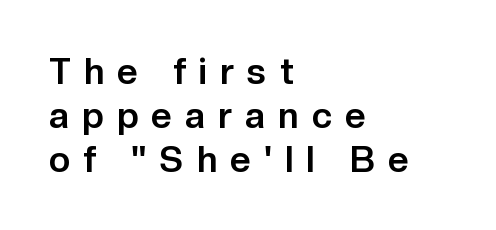
The image shows 36 px bold sans-serif type, upright; set left-aligned, line spacing 1.22x, unusually wide letter spacing (+0.37 em), not underlined; low stroke contrast and a medium x-height.
